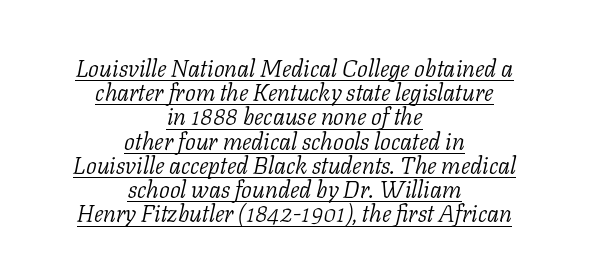
{"italic": "yes", "lean": "right", "slant_degrees": 11, "bold": "no", "underline": "yes", "align": "center", "line_spacing": "tight", "line_spacing_ratio": 1.01, "letter_spacing": "normal", "letter_spacing_em": 0.0, "glyph_px": 24}
